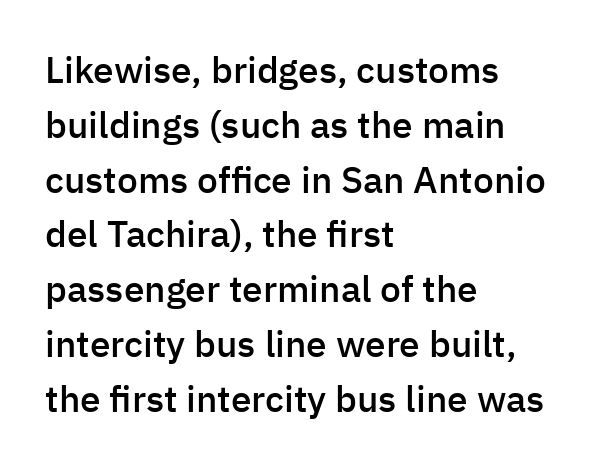
{"serif": "no", "italic": "no", "bold": "semi", "weight": "semibold", "width": "normal", "stroke_contrast": "low", "x_height": "medium", "monospaced": "no", "underline": "no", "align": "left", "line_spacing": "normal", "line_spacing_ratio": 1.48, "letter_spacing": "normal", "letter_spacing_em": 0.0, "glyph_px": 37}
